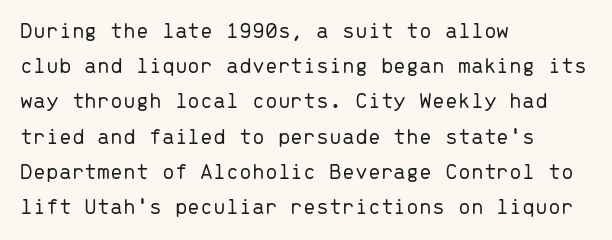
A typesetter would call this leading conventional body-copy spacing. Casual observation: everything's shoved over to the left. Counters stay open thanks to moderate or lighter strokes. The lettering stays uniformly vertical, giving the passage a roman look. No extra tracking has been applied to these lines. The gap between lines stays unmarked.
